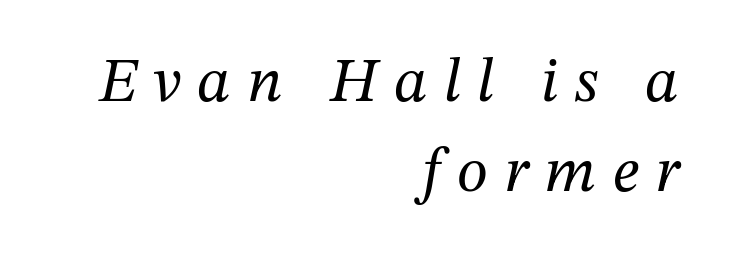
{"serif": "yes", "italic": "yes", "lean": "right", "slant_degrees": 12, "bold": "no", "weight": "regular", "width": "normal", "stroke_contrast": "medium", "x_height": "medium", "monospaced": "no", "underline": "no", "align": "right", "line_spacing": "normal", "line_spacing_ratio": 1.43, "letter_spacing": "wide", "letter_spacing_em": 0.26, "glyph_px": 63}
